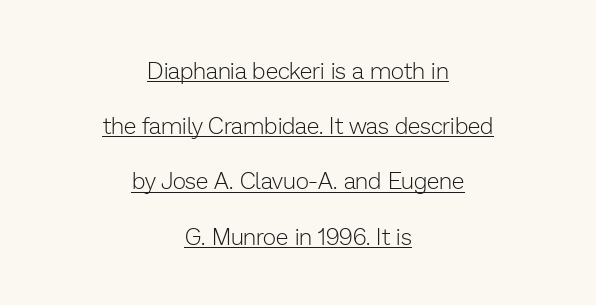
Caption: lettering with a line underneath. Think standard paragraph weight, or any step lighter than that. The block of text is sparse from top to bottom, with ample space between rows. Posture: straight, roman, zero tilt. Does extra space separate the letters? No, they use regular spacing.
